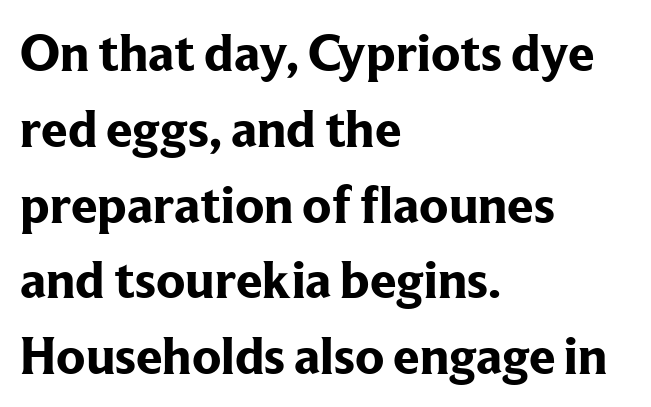
Q: Is the text bold? A: Yes.
Q: Is the text italic (slanted)? A: No, it is upright.
Q: Is the typeface a serif or a sans-serif typeface? A: Serif.
Q: Is the text underlined? A: No.
Q: How is the paragraph aligned? A: Left-aligned.
Q: Is the spacing between letters normal or unusually wide? A: Normal.
Q: Is the spacing between lines tight, normal or loose? A: Normal.
Q: Width (condensed, normal, or wide)? A: Normal.
Q: Stroke contrast? A: Low.
Q: x-height? A: Medium.
Q: Monospaced? A: No.
